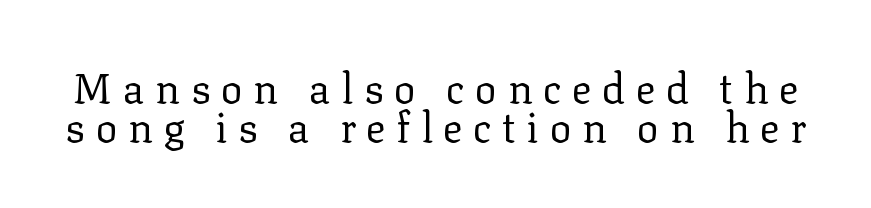
Character widths vary here, with narrow letters taking less room than wide ones. Words appear elongated and porous because spacing is wide. The space between consecutive lines is stingy. Letterform terminals end in serifs throughout the passage.
